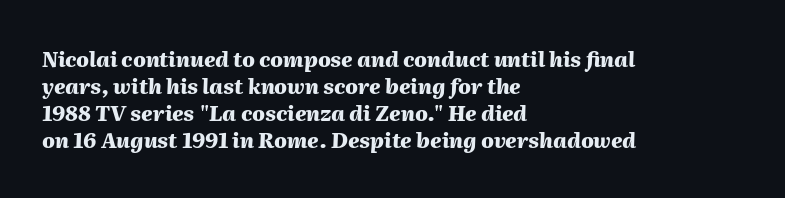
{"italic": "yes", "lean": "right", "slant_degrees": 2, "bold": "yes", "underline": "no", "align": "left", "line_spacing": "normal", "line_spacing_ratio": 1.29, "letter_spacing": "normal", "letter_spacing_em": 0.0, "glyph_px": 21}
